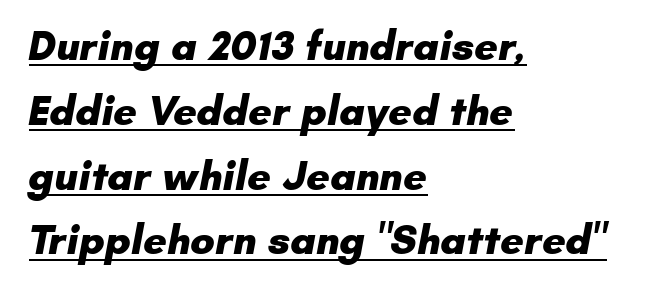
Q: Is the text bold? A: Yes.
Q: Is the typeface a serif or a sans-serif typeface? A: Sans-serif.
Q: Is the text underlined? A: Yes.
Q: How is the paragraph aligned? A: Left-aligned.
Q: Is the spacing between letters normal or unusually wide? A: Normal.
Q: Is the spacing between lines tight, normal or loose? A: Normal.
Q: Width (condensed, normal, or wide)? A: Normal.
Q: Stroke contrast? A: Low.
Q: x-height? A: Small.
Q: Monospaced? A: No.
